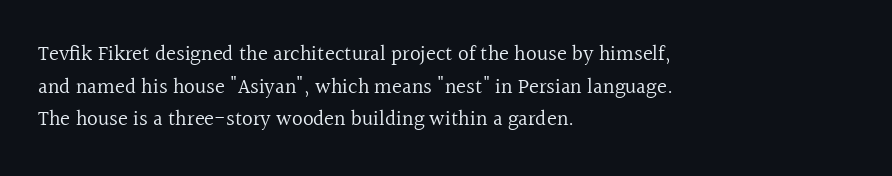
{"italic": "no", "bold": "no", "underline": "no", "align": "left", "line_spacing": "normal", "line_spacing_ratio": 1.55, "letter_spacing": "normal", "letter_spacing_em": 0.0, "glyph_px": 21}
